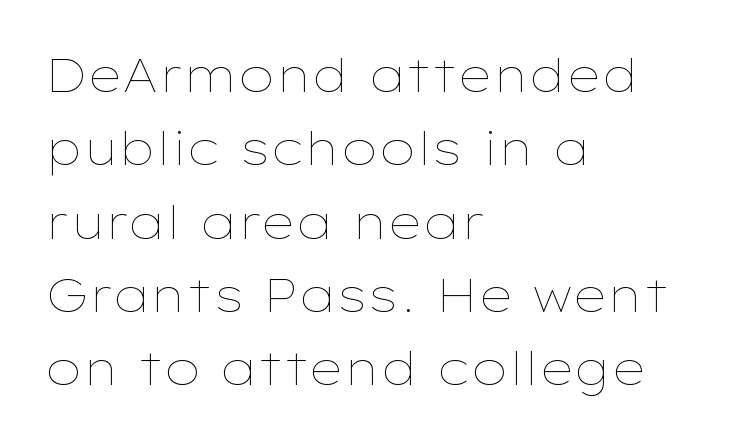
The image shows 47 px thin, wide type, upright; set left-aligned, normal line spacing (1.56x), normal letter spacing, not underlined; low stroke contrast and a medium x-height.
